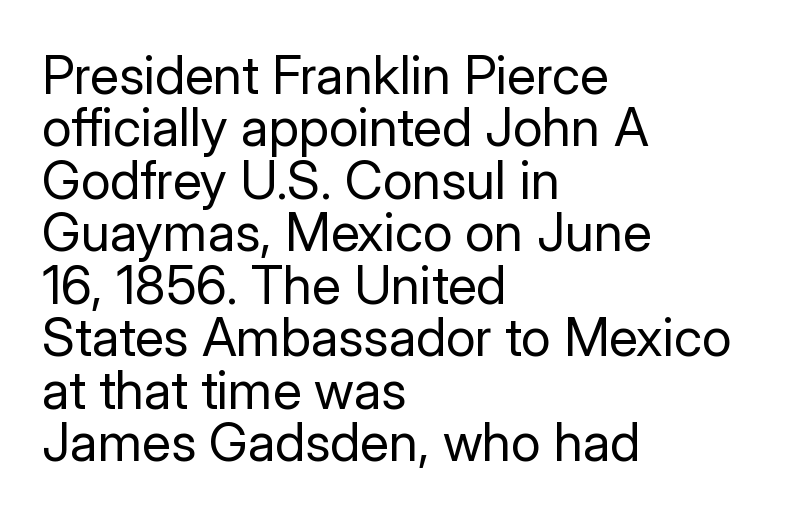
Each letter keeps its own natural width here, so spacing adapts to shape. One-word summary of the alignment: left. The letters stand upright; this is a roman face. Between one letter and the next there's only the usual sliver of space. Regarding serifs, this sample does without them.
